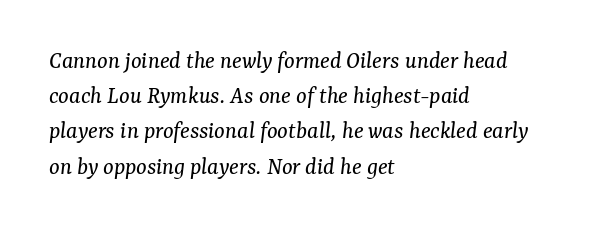
{"italic": "yes", "lean": "right", "slant_degrees": 7, "bold": "no", "underline": "no", "align": "left", "line_spacing": "normal", "line_spacing_ratio": 1.41, "letter_spacing": "normal", "letter_spacing_em": 0.0, "glyph_px": 25}
